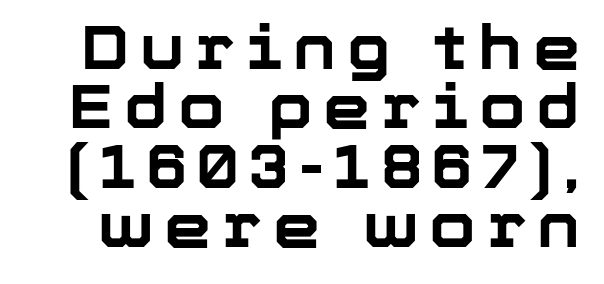
Q: Is the text bold? A: Yes.
Q: Is the text italic (slanted)? A: No, it is upright.
Q: Is the typeface a serif or a sans-serif typeface? A: Sans-serif.
Q: Is the text underlined? A: No.
Q: Is the spacing between lines tight, normal or loose? A: Tight.
Q: Width (condensed, normal, or wide)? A: Normal.
Q: Stroke contrast? A: Low.
Q: x-height? A: Medium.
Q: Monospaced? A: No.
